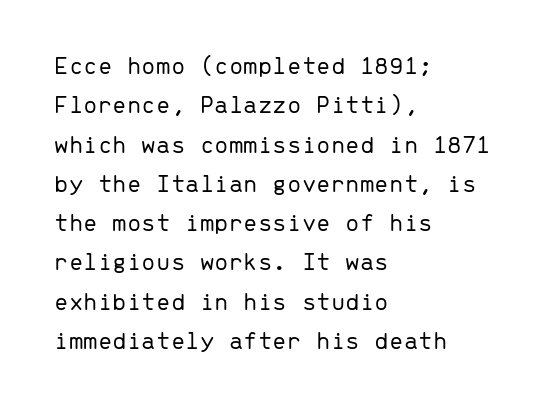
Q: Is the text bold? A: No.
Q: Is the text italic (slanted)? A: No, it is upright.
Q: Is the text underlined? A: No.
Q: How is the paragraph aligned? A: Left-aligned.
Q: Is the spacing between letters normal or unusually wide? A: Normal.
Q: Is the spacing between lines tight, normal or loose? A: Normal.
